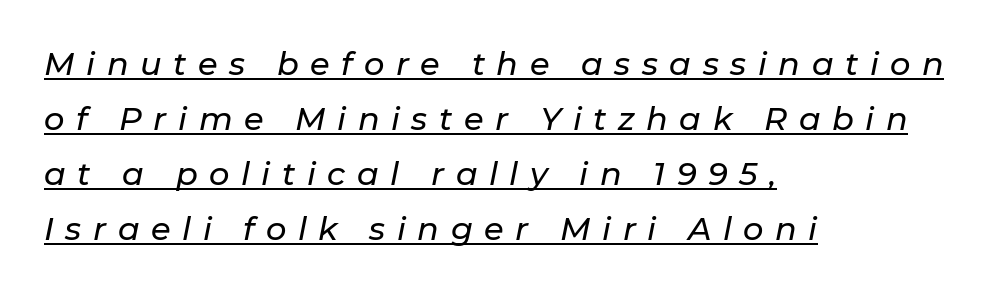
Q: Is the text italic (slanted)? A: Yes, it leans right by about 11 degrees.
Q: Is the text underlined? A: Yes.
Q: How is the paragraph aligned? A: Left-aligned.
Q: Is the spacing between letters normal or unusually wide? A: Unusually wide.
Q: Width (condensed, normal, or wide)? A: Normal.
Q: Stroke contrast? A: Low.
Q: x-height? A: Medium.
Q: Monospaced? A: No.
